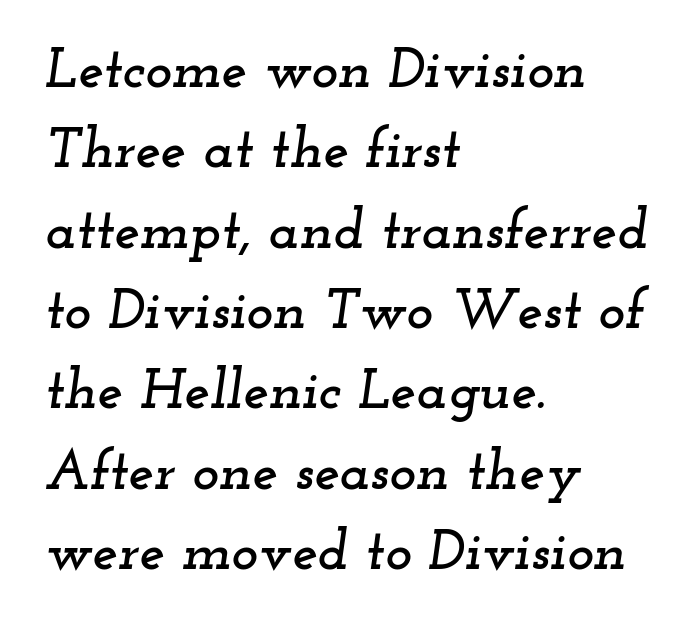
The image shows 57 px wide serif type, italic (leaning right); set left-aligned, normal line spacing (1.41x), normal letter spacing, not underlined; low stroke contrast and a small x-height.
